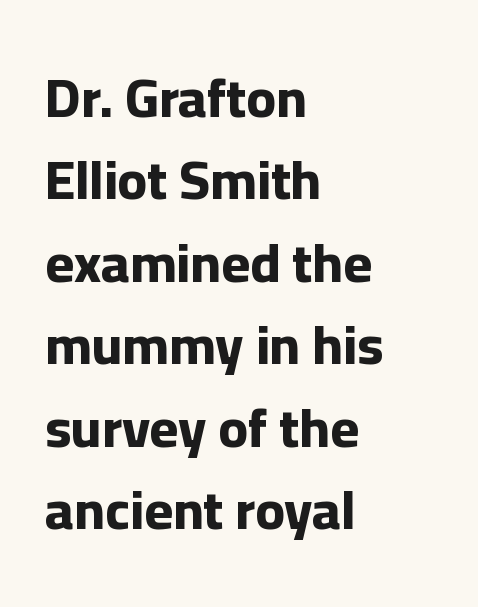
The image shows 55 px bold sans-serif type, upright; set left-aligned, normal line spacing (1.5x), normal letter spacing, not underlined; low stroke contrast and a medium x-height.
